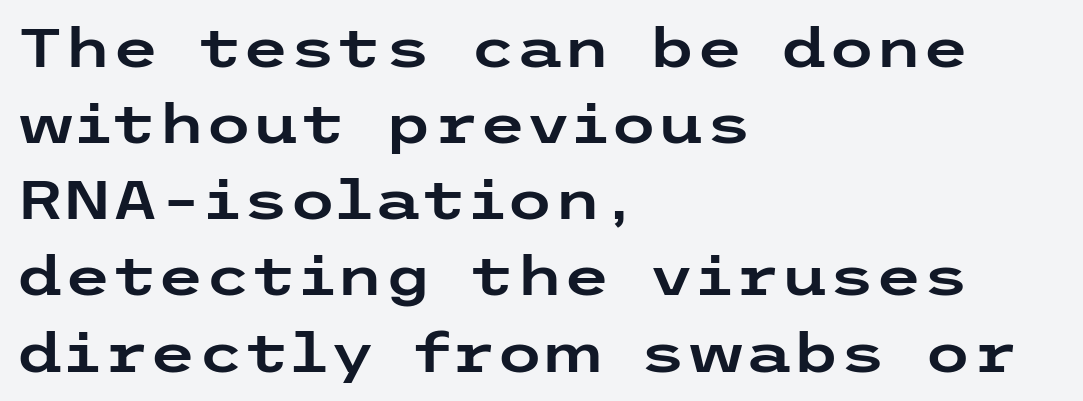
Q: Is the text italic (slanted)? A: No, it is upright.
Q: Is the typeface a serif or a sans-serif typeface? A: Sans-serif.
Q: Is the text underlined? A: No.
Q: How is the paragraph aligned? A: Left-aligned.
Q: Is the spacing between letters normal or unusually wide? A: Normal.
Q: Is the spacing between lines tight, normal or loose? A: Normal.
Q: Width (condensed, normal, or wide)? A: Wide.
Q: Stroke contrast? A: Low.
Q: x-height? A: Medium.
